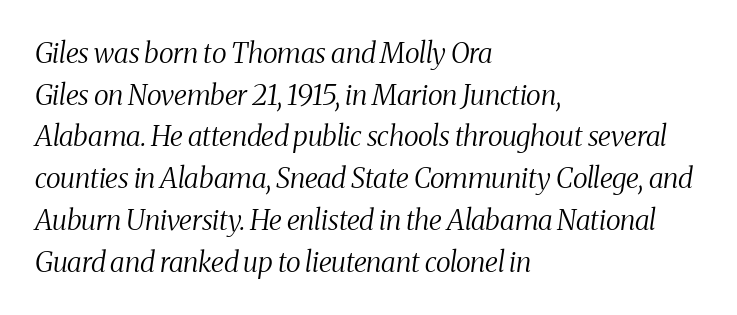
Varying glyph widths throughout — classic text-font behaviour. A student would call this left alignment; a typographer would say flush left, rag right. Evenly set lines give the paragraph a standard silhouette. The font family rendered here belongs to the serif group. Think standard paragraph weight, or any step lighter than that.
